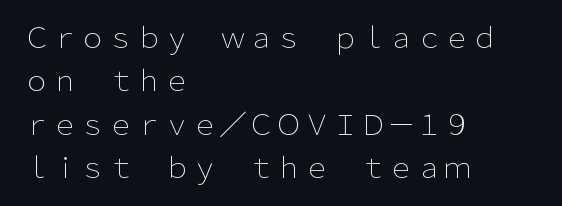
Students, observe: this is what conventionally led text looks like. These lines keep a tight, regular rhythm from letter to letter. The passage shown is typed in a proportional face where columns would drift. A clean baseline with only descenders dipping below it.
